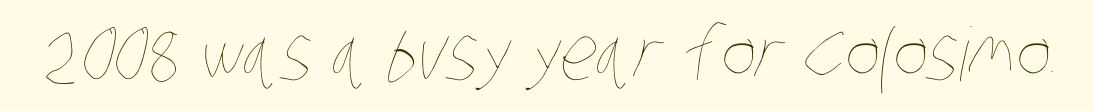
{"bold": "no", "weight": "thin", "width": "condensed", "stroke_contrast": "low", "x_height": "large", "monospaced": "no", "underline": "no", "letter_spacing": "normal", "letter_spacing_em": 0.0, "glyph_px": 74}
